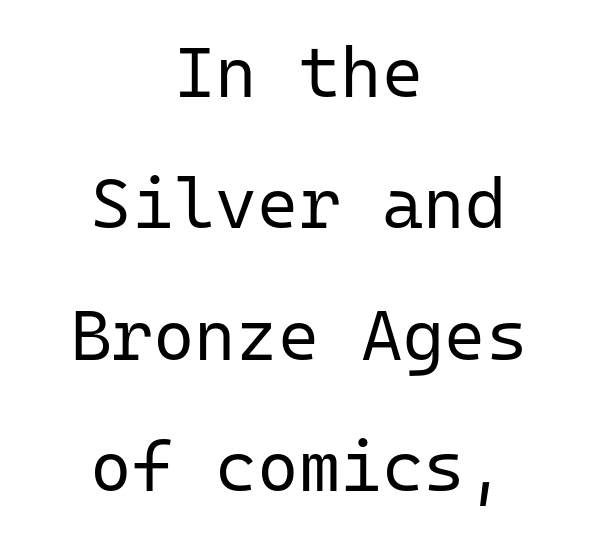
{"serif": "no", "italic": "no", "bold": "no", "weight": "regular", "width": "normal", "stroke_contrast": "low", "x_height": "medium", "monospaced": "yes", "underline": "no", "align": "center", "line_spacing_ratio": 1.85, "letter_spacing": "normal", "letter_spacing_em": 0.0, "glyph_px": 71}
